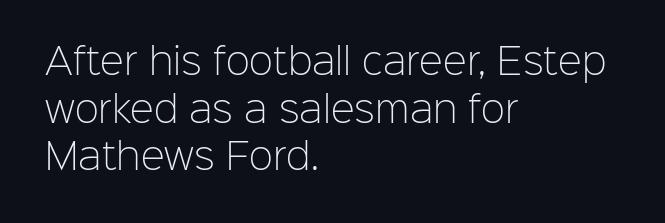
The image shows 36 px light sans-serif type, upright; set left-aligned, normal line spacing (1.32x), normal letter spacing, not underlined; low stroke contrast and a medium x-height.
